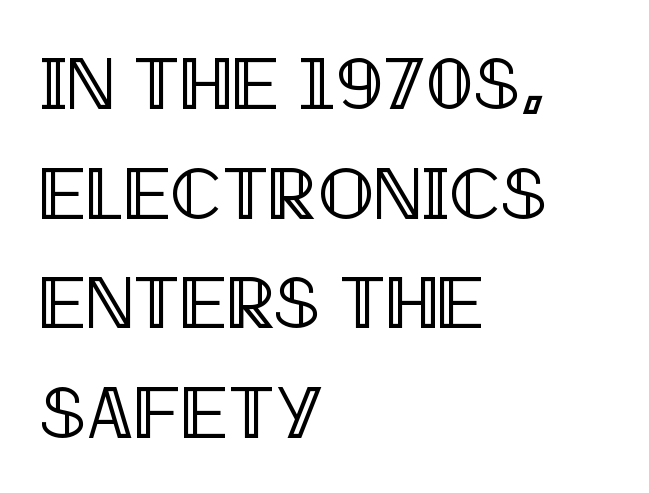
{"italic": "no", "width": "condensed", "x_height": "large", "monospaced": "no", "underline": "no", "align": "left", "line_spacing": "normal", "line_spacing_ratio": 1.48, "letter_spacing": "normal", "letter_spacing_em": 0.0, "glyph_px": 74}
